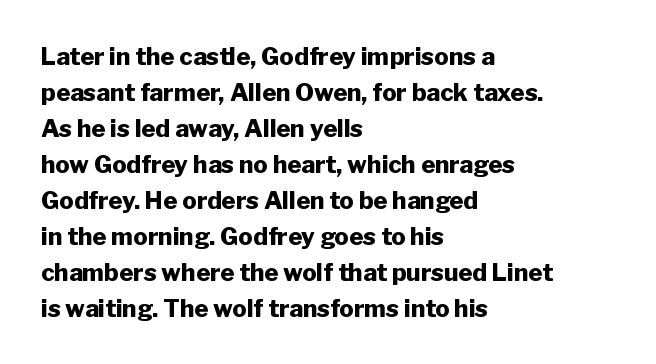
These lines are set flush left with a ragged right edge. Upright lettering throughout. Compared with typical body copy, the letter spacing here is the same. The line-height multiplier appears to be the usual default.
